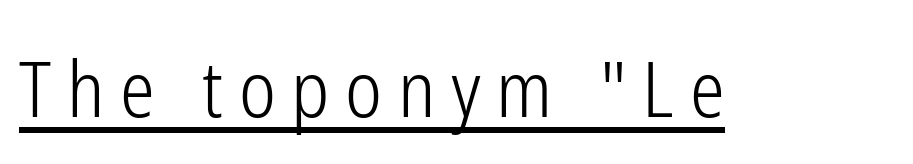
Think of a printed novel: that variable character pitch is what you see here. The typeface has the unassuming heft of standard copy or less. Unlike italic type, these characters show no tilt at all. Caption: expanded tracking, letters set apart. In terms of letterform style, serifs are entirely absent.
